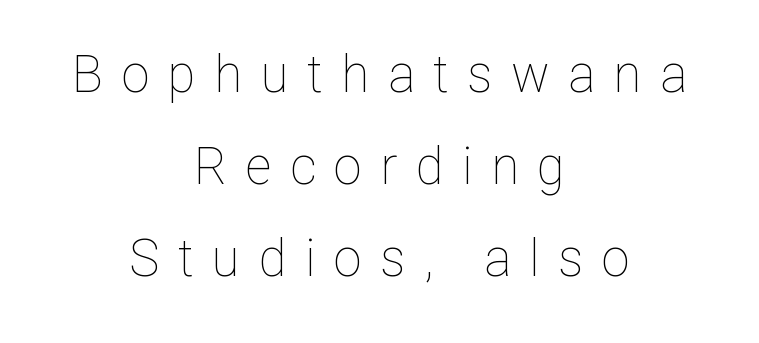
The image shows 51 px thin type, upright; set centered, line spacing 1.8x, unusually wide letter spacing (+0.36 em), not underlined; low stroke contrast and a medium x-height.
